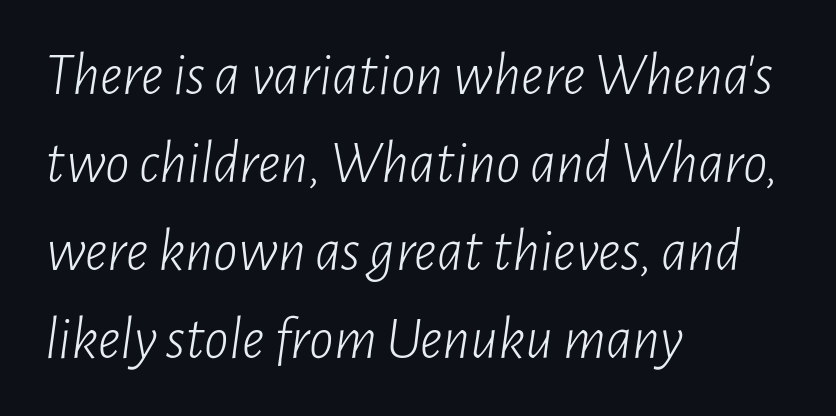
The image shows 61 px light, condensed type, italic (leaning right); set left-aligned, normal line spacing (1.44x), normal letter spacing, not underlined; low stroke contrast and a medium x-height.
